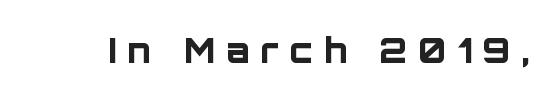
{"serif": "no", "italic": "no", "bold": "yes", "weight": "bold", "width": "normal", "stroke_contrast": "low", "x_height": "large", "monospaced": "no", "underline": "no", "letter_spacing": "wide", "letter_spacing_em": 0.32, "glyph_px": 34}
